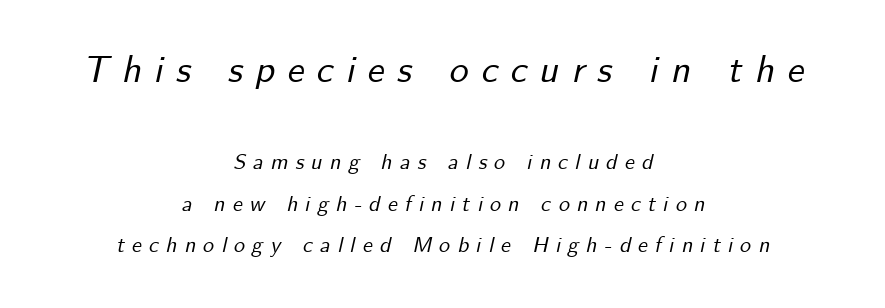
Q: Is the text italic (slanted)? A: Yes, it leans right by about 12 degrees.
Q: Is the text underlined? A: No.
Q: How is the paragraph aligned? A: Centered.
Q: Is the spacing between letters normal or unusually wide? A: Unusually wide.
Q: Which block of text is set in a larger size, the first (top) or the second (bottom)? A: The first (top) one.
Q: Width (condensed, normal, or wide)? A: Normal.
Q: Stroke contrast? A: Low.
Q: x-height? A: Small.
Q: Monospaced? A: No.
